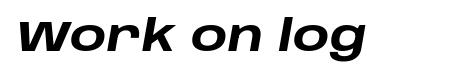
The string is rendered with underlining switched off. Caption: bold face, heavy strokes. Emphasis-style slanted type is in use. Standard letterfit; no display-style spreading of the glyphs. Character widths vary here, with narrow letters taking less room than wide ones.
